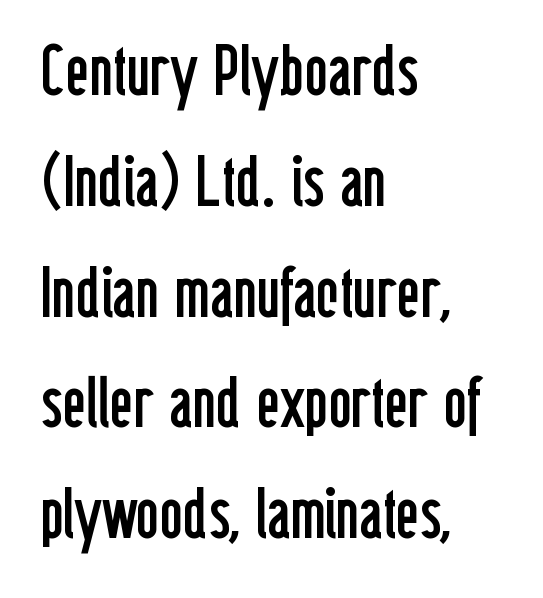
The image shows 71 px regular-weight, condensed sans-serif type, upright; set left-aligned, normal line spacing (1.56x), normal letter spacing, not underlined; low stroke contrast and a medium x-height.
